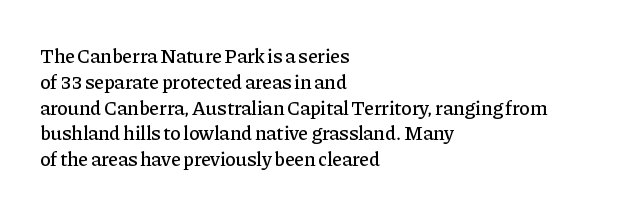
Is there any slant? The stems are plumb. Clear beneath every line of the passage. Nobody touched the tracking dial on this one. Line beginnings align vertically; line endings do not. One glance says typical: line gaps are just what's usual.
